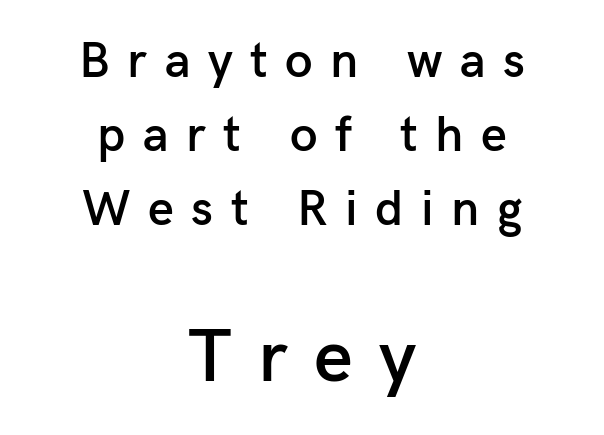
Q: Is the text bold? A: Semi-bold.
Q: Is the text italic (slanted)? A: No, it is upright.
Q: Is the typeface a serif or a sans-serif typeface? A: Sans-serif.
Q: Is the text underlined? A: No.
Q: How is the paragraph aligned? A: Centered.
Q: Is the spacing between letters normal or unusually wide? A: Unusually wide.
Q: Is the spacing between lines tight, normal or loose? A: Normal.
Q: Which block of text is set in a larger size, the first (top) or the second (bottom)? A: The second (bottom) one.
Q: Width (condensed, normal, or wide)? A: Normal.
Q: Stroke contrast? A: Low.
Q: x-height? A: Medium.
Q: Monospaced? A: No.
